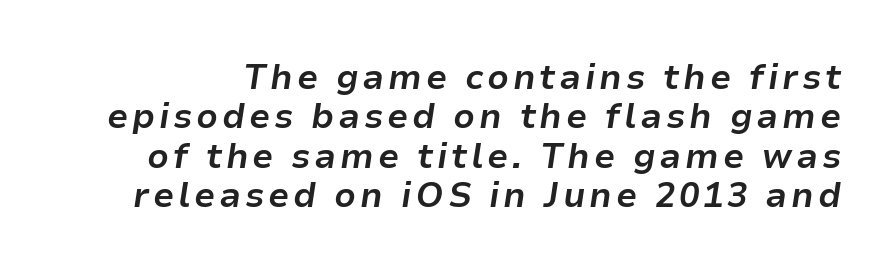
Q: Is the text bold? A: Yes.
Q: Is the text italic (slanted)? A: Yes, it leans right by about 9 degrees.
Q: Is the text underlined? A: No.
Q: Width (condensed, normal, or wide)? A: Normal.
Q: Stroke contrast? A: Low.
Q: x-height? A: Medium.
Q: Monospaced? A: No.
